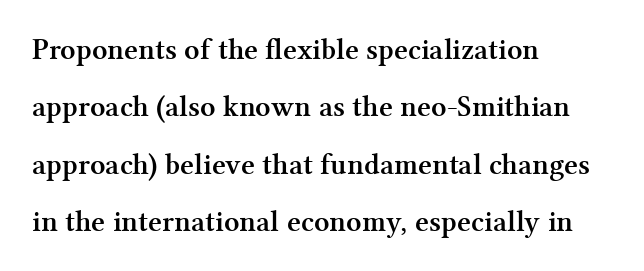
The letters carry serifs — small finishing strokes at the ends of their stems. Every stem runs plumb, perpendicular to the baseline. Inter-character spacing is left at the font's built-in metrics. Each letter keeps its own natural width here, so spacing adapts to shape.
